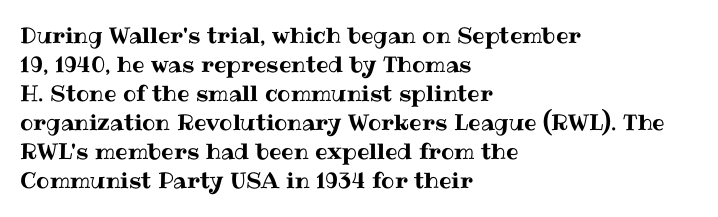
{"italic": "no", "underline": "no", "align": "left", "line_spacing": "normal", "line_spacing_ratio": 1.32, "letter_spacing": "normal", "letter_spacing_em": 0.0, "glyph_px": 22}
